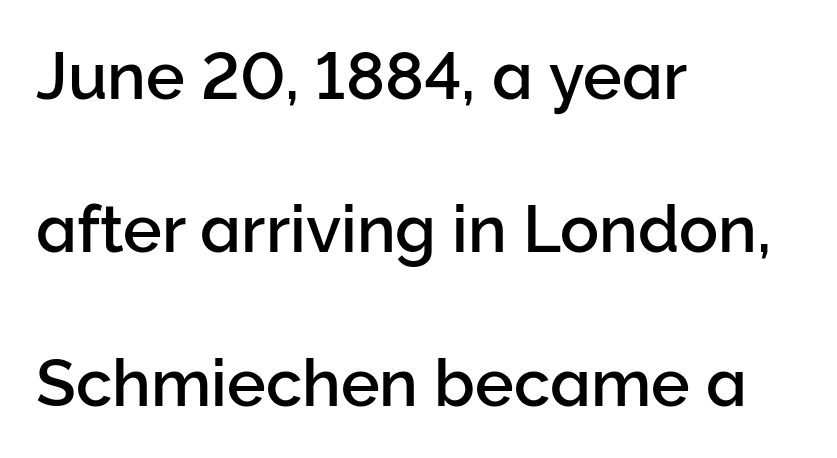
{"serif": "no", "italic": "no", "width": "normal", "stroke_contrast": "low", "x_height": "medium", "monospaced": "no", "underline": "no", "align": "left", "line_spacing": "loose", "line_spacing_ratio": 2.36, "letter_spacing": "normal", "letter_spacing_em": 0.0, "glyph_px": 65}
